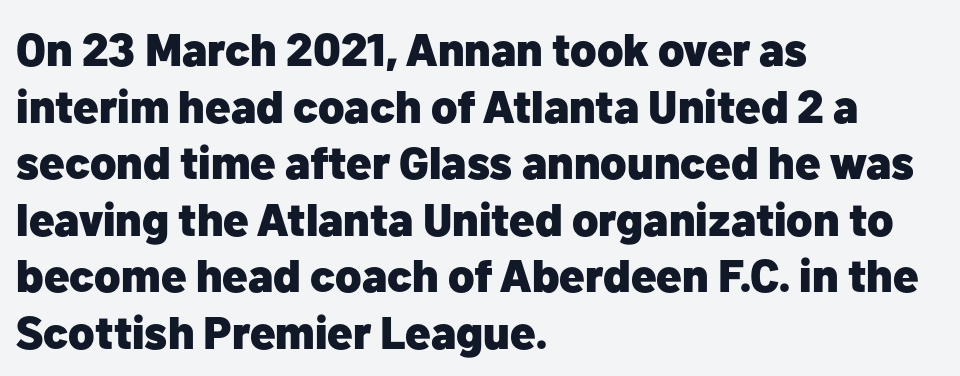
The strip under each line holds only bare page. Ascenders rise straight up at ninety degrees. Does the type have serifs? No, each stem ends abruptly. A dark, heavy texture on the line: the type is bold.
